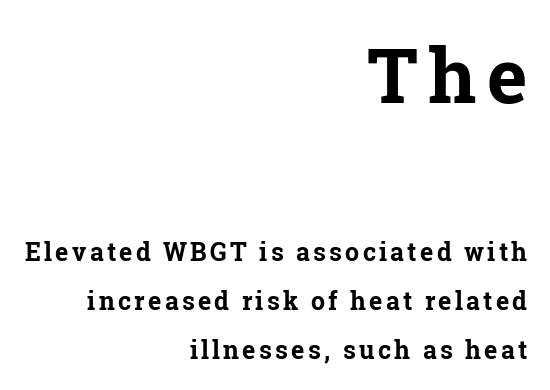
The rendering shrinks the type as you move from the upper chunk to the lower. Successive baselines arrive slowly, with a big drop between each. Stroke terminals: seriffed. The rendering uses a bold face; every stroke is thick and dark.
